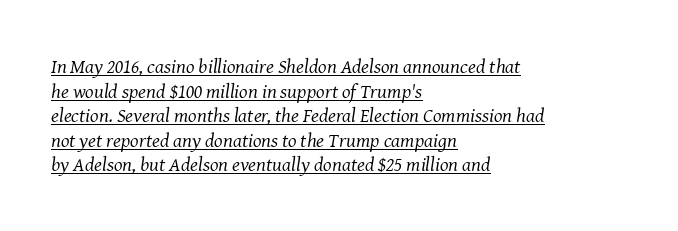
The lines in this sample share a left origin and differ only in where they stop. Looks like someone drew a line under every word here. Between one letter and the next there's only the usual sliver of space. Think standard paragraph weight, or any step lighter than that.
